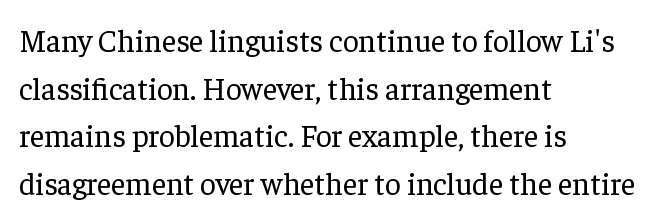
The image shows 31 px regular-weight serif type, upright; set left-aligned, normal line spacing (1.54x), normal letter spacing, not underlined; low stroke contrast and a medium x-height.
